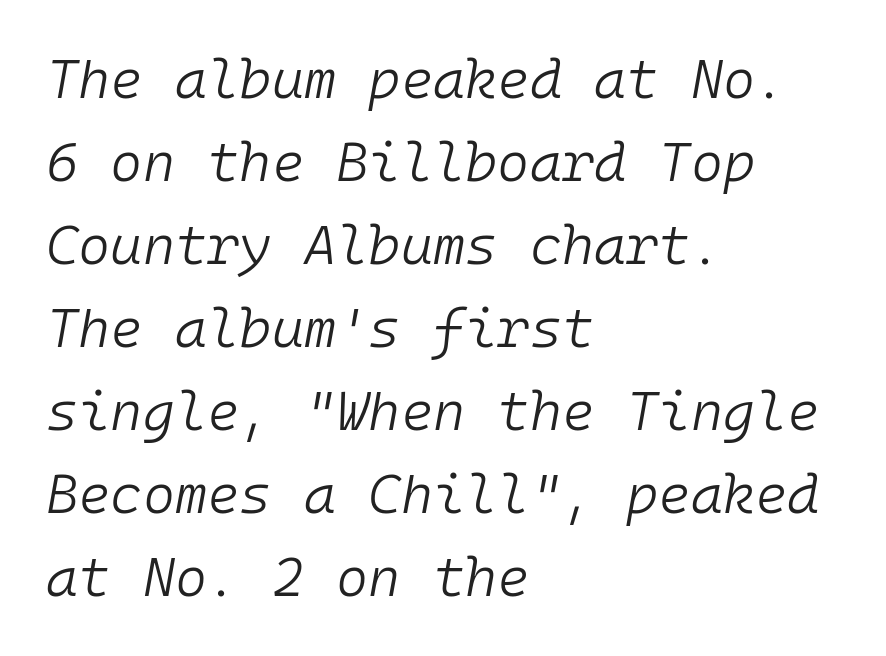
Q: Is the text bold? A: No.
Q: Is the text italic (slanted)? A: Yes, it leans right by about 10 degrees.
Q: Is the text underlined? A: No.
Q: How is the paragraph aligned? A: Left-aligned.
Q: Is the spacing between letters normal or unusually wide? A: Normal.
Q: Is the spacing between lines tight, normal or loose? A: Normal.
Q: Width (condensed, normal, or wide)? A: Normal.
Q: Stroke contrast? A: Low.
Q: x-height? A: Medium.
Q: Monospaced? A: Yes.
